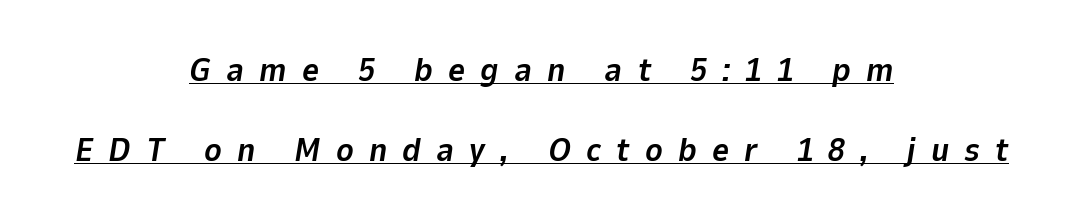
{"italic": "yes", "lean": "right", "slant_degrees": 9, "bold": "yes", "weight": "bold", "width": "normal", "stroke_contrast": "low", "x_height": "medium", "monospaced": "no", "underline": "yes", "align": "center", "line_spacing": "loose", "line_spacing_ratio": 2.42, "letter_spacing": "wide", "letter_spacing_em": 0.46, "glyph_px": 33}
